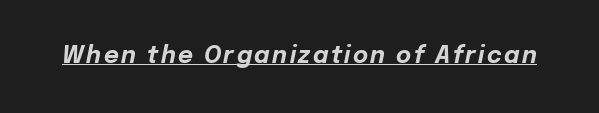
The typesetter has applied underlining to the passage shown. Rendered with sloped, italic letterforms. The glyphs have the mass of a bold cut.
